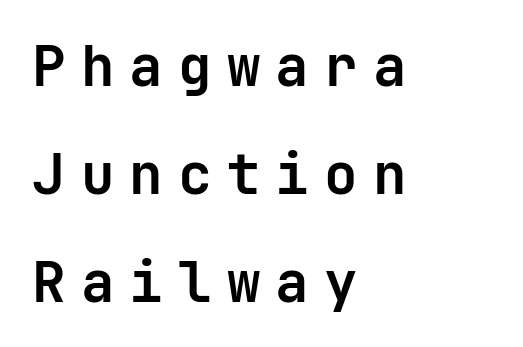
{"serif": "no", "italic": "no", "bold": "yes", "weight": "semibold", "width": "normal", "stroke_contrast": "low", "x_height": "medium", "underline": "no", "align": "left", "line_spacing": "loose", "line_spacing_ratio": 1.93, "letter_spacing": "wide", "letter_spacing_em": 0.27, "glyph_px": 56}
